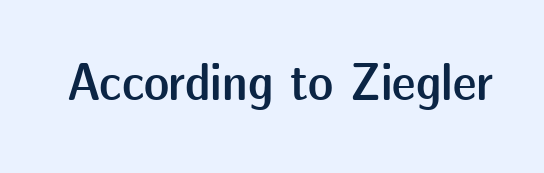
The image shows 53 px semibold sans-serif type, upright; set normal letter spacing, not underlined; low stroke contrast and a medium x-height.
